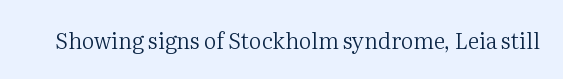
Q: Is the text bold? A: No.
Q: Is the text italic (slanted)? A: No, it is upright.
Q: Is the text underlined? A: No.
Q: Is the spacing between letters normal or unusually wide? A: Normal.
